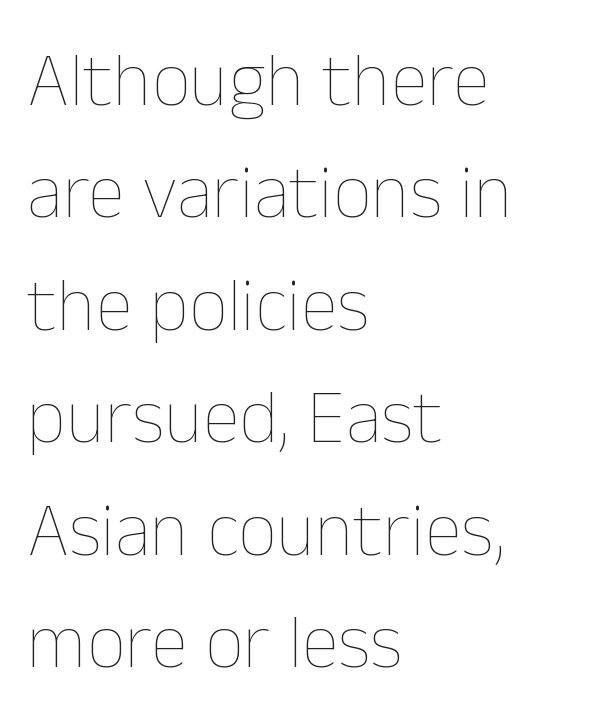
Q: Is the text bold? A: No.
Q: Is the text italic (slanted)? A: No, it is upright.
Q: Is the text underlined? A: No.
Q: How is the paragraph aligned? A: Left-aligned.
Q: Is the spacing between letters normal or unusually wide? A: Normal.
Q: Is the spacing between lines tight, normal or loose? A: Normal.
Q: Width (condensed, normal, or wide)? A: Normal.
Q: Stroke contrast? A: Low.
Q: x-height? A: Medium.
Q: Monospaced? A: No.
